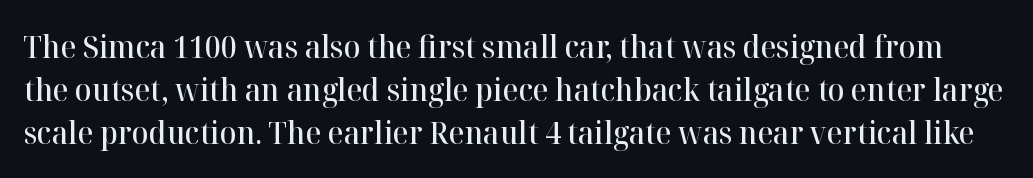
Q: Is the text bold? A: Semi-bold.
Q: Is the text italic (slanted)? A: No, it is upright.
Q: Is the typeface a serif or a sans-serif typeface? A: Serif.
Q: Is the text underlined? A: No.
Q: Is the spacing between letters normal or unusually wide? A: Normal.
Q: Is the spacing between lines tight, normal or loose? A: Normal.
Q: Width (condensed, normal, or wide)? A: Normal.
Q: Stroke contrast? A: High.
Q: x-height? A: Medium.
Q: Monospaced? A: No.
